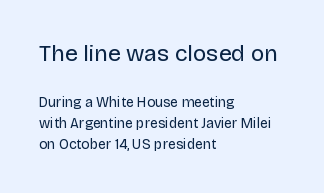
The image shows 23 px text type, upright; set left-aligned, normal line spacing (1.53x), normal letter spacing, not underlined; the first (top) block is 1.64x larger.
